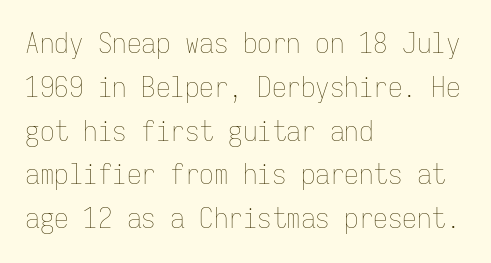
{"italic": "no", "bold": "no", "weight": "thin", "width": "condensed", "stroke_contrast": "low", "x_height": "medium", "monospaced": "yes", "underline": "no", "align": "left", "line_spacing": "normal", "line_spacing_ratio": 1.51, "letter_spacing": "normal", "letter_spacing_em": 0.0, "glyph_px": 29}
